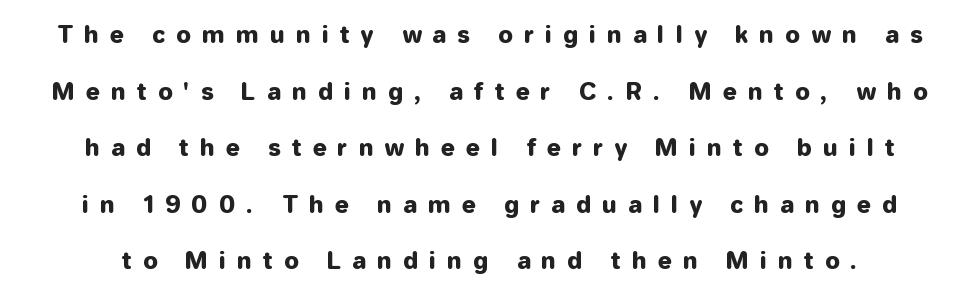
In terms of leading, this rendering errs on the spacious side. Posture: vertical. Just letters on the line, the space beneath them empty. These lines have a slow, spaced-out rhythm from letter to letter.
